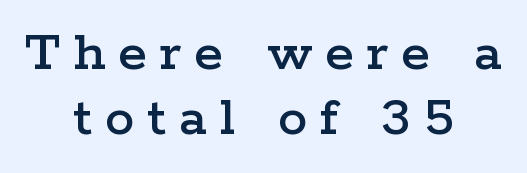
{"serif": "yes", "italic": "no", "width": "wide", "stroke_contrast": "low", "x_height": "medium", "monospaced": "no", "underline": "no", "align": "center", "line_spacing": "tight", "line_spacing_ratio": 1.1, "letter_spacing": "wide", "letter_spacing_em": 0.22, "glyph_px": 59}
